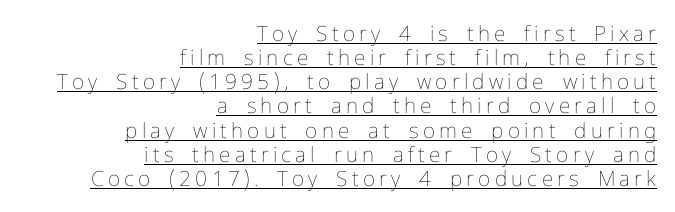
{"italic": "no", "bold": "no", "underline": "yes", "align": "right", "line_spacing": "tight", "line_spacing_ratio": 1.15, "letter_spacing": "wide", "letter_spacing_em": 0.2, "glyph_px": 21}
